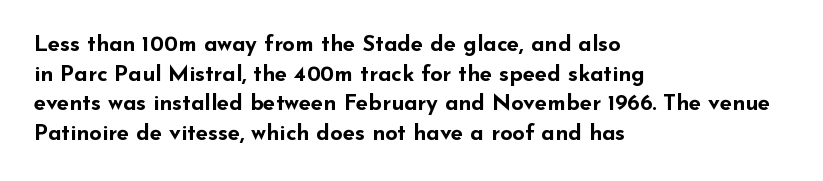
Caption: standard tracking, unaltered. Bold? Absolutely — the strokes are thick and heavy. Where is the straight margin? On the left. The line-height multiplier appears to be the usual default. Underlining? Definitely not there. Upright lettering throughout.
